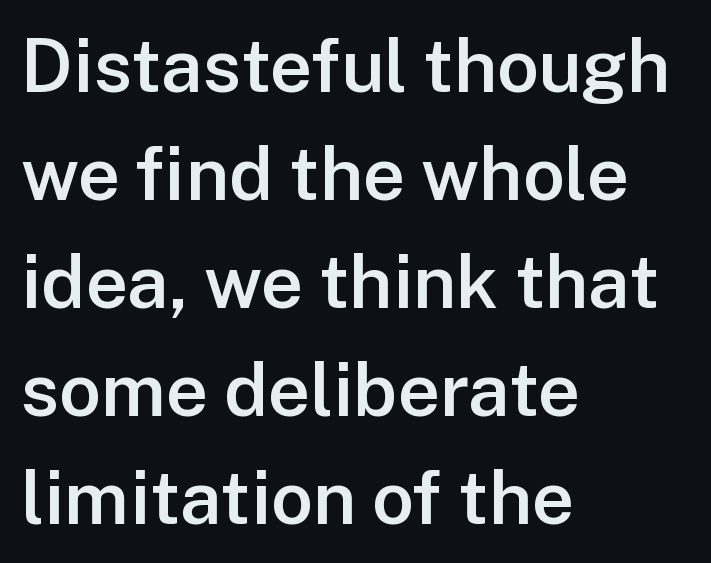
The image shows 74 px semibold sans-serif type, upright; set left-aligned, normal line spacing (1.46x), normal letter spacing, not underlined; low stroke contrast and a medium x-height.
